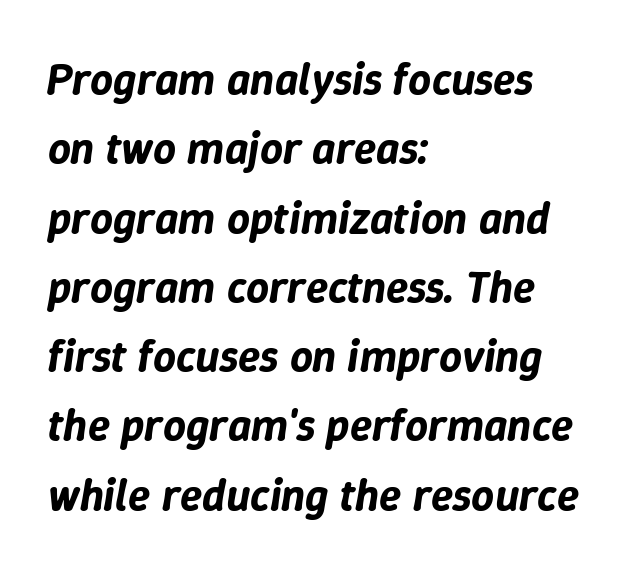
The horizontal fit of the characters is conventional and even. Clear beneath every line of the passage. A typesetter would mark this as italic. These lines are rendered in a variable-pitch font.
